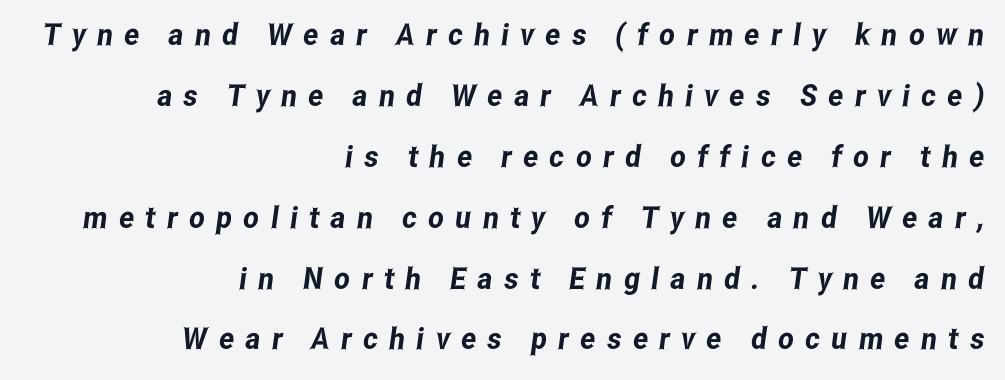
Q: Is the typeface a serif or a sans-serif typeface? A: Sans-serif.
Q: Is the text underlined? A: No.
Q: How is the paragraph aligned? A: Right-aligned.
Q: Is the spacing between letters normal or unusually wide? A: Unusually wide.
Q: Is the spacing between lines tight, normal or loose? A: Loose.
Q: Width (condensed, normal, or wide)? A: Condensed.
Q: Stroke contrast? A: Low.
Q: x-height? A: Medium.
Q: Monospaced? A: No.
